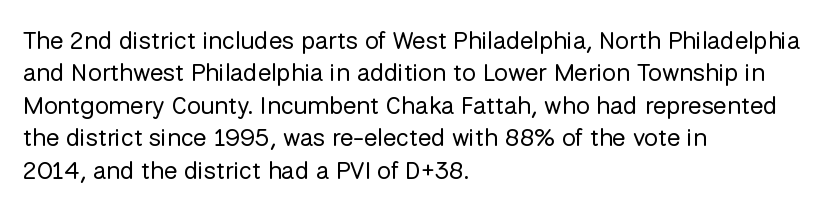
The words here are not underlined. Whoever set this chose a conventional vertical rhythm. Honestly, the letter spacing is just normal — you wouldn't notice it. Tall strokes in this sample are plumb rather than angled. Compared with a centered layout, this one pins lines to the left instead. The weight tops out at a normal text grade.
